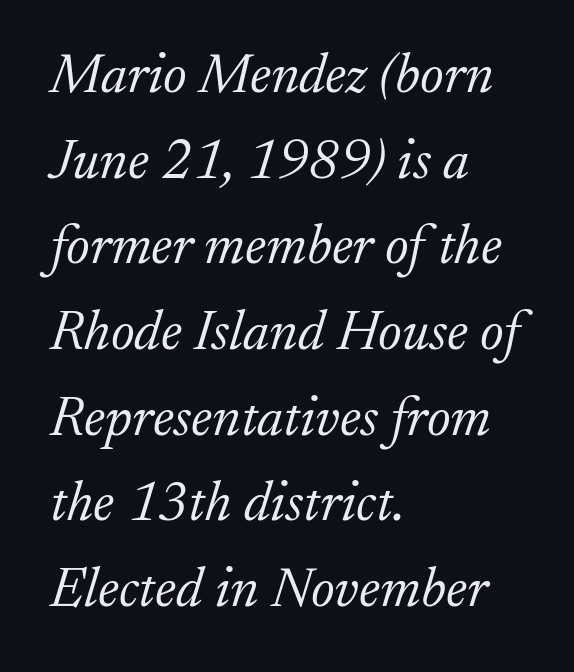
The image shows 56 px light serif type, italic (leaning right); set left-aligned, normal line spacing (1.53x), normal letter spacing, not underlined; low stroke contrast and a small x-height.
